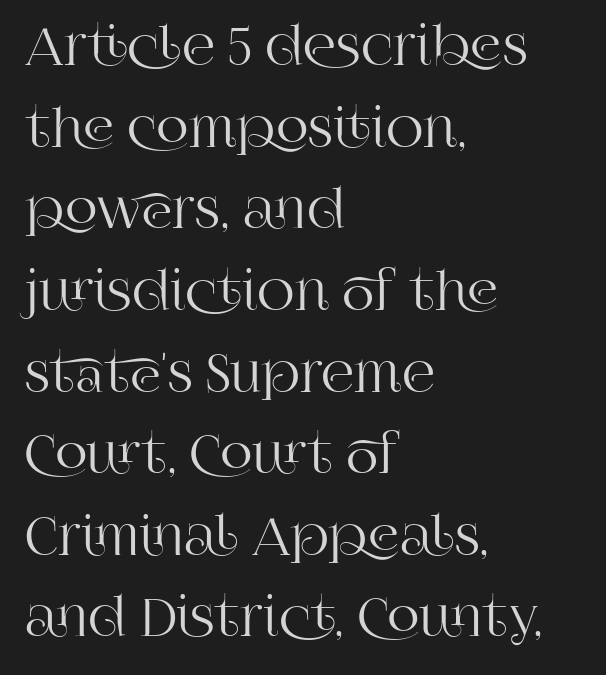
{"serif": "yes", "italic": "no", "width": "normal", "stroke_contrast": "high", "x_height": "large", "monospaced": "no", "underline": "no", "align": "left", "line_spacing": "normal", "line_spacing_ratio": 1.57, "letter_spacing": "normal", "letter_spacing_em": 0.0, "glyph_px": 52}
